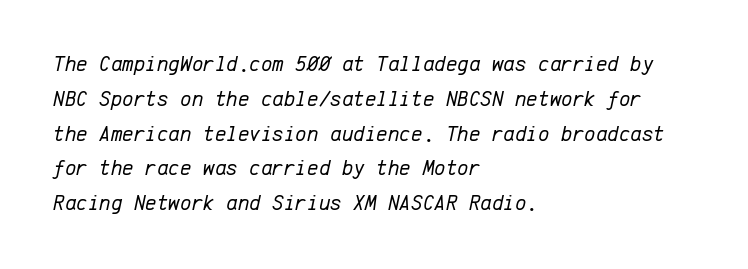
Italic? Definitely — the glyphs are oblique. Summary of weight: not heavy and not bold. Any mark beneath the type? The region is blank. Short and long lines alike share a common starting point at left.
